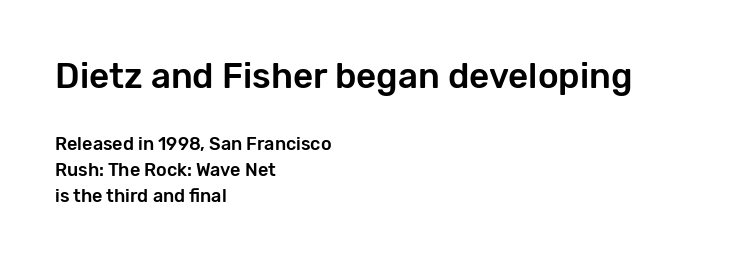
You can tell it's not italic because the verticals are truly vertical. If you drew a ruler down the left edge, every line would touch it. Characters follow at the spacing the type designer built in. The line-height multiplier appears to be the usual default. Plain, unruled lines of type. Here the designer chose a conventional face with non-uniform glyph widths.
